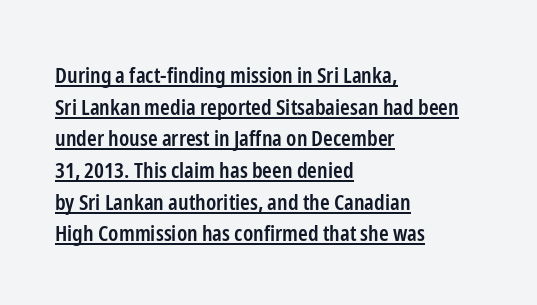
Q: Is the text bold? A: Semi-bold.
Q: Is the text italic (slanted)? A: No, it is upright.
Q: Is the text underlined? A: Yes.
Q: How is the paragraph aligned? A: Left-aligned.
Q: Is the spacing between letters normal or unusually wide? A: Normal.
Q: Is the spacing between lines tight, normal or loose? A: Normal.
